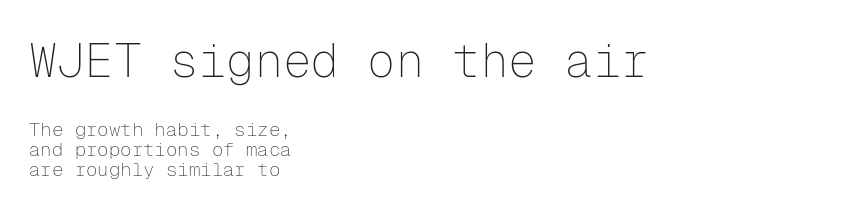
The image shows 47 px thin sans-serif type, upright, monospaced; set left-aligned, tight line spacing (1.05x), normal letter spacing, not underlined; the first (top) block is 2.47x larger; low stroke contrast and a medium x-height.
